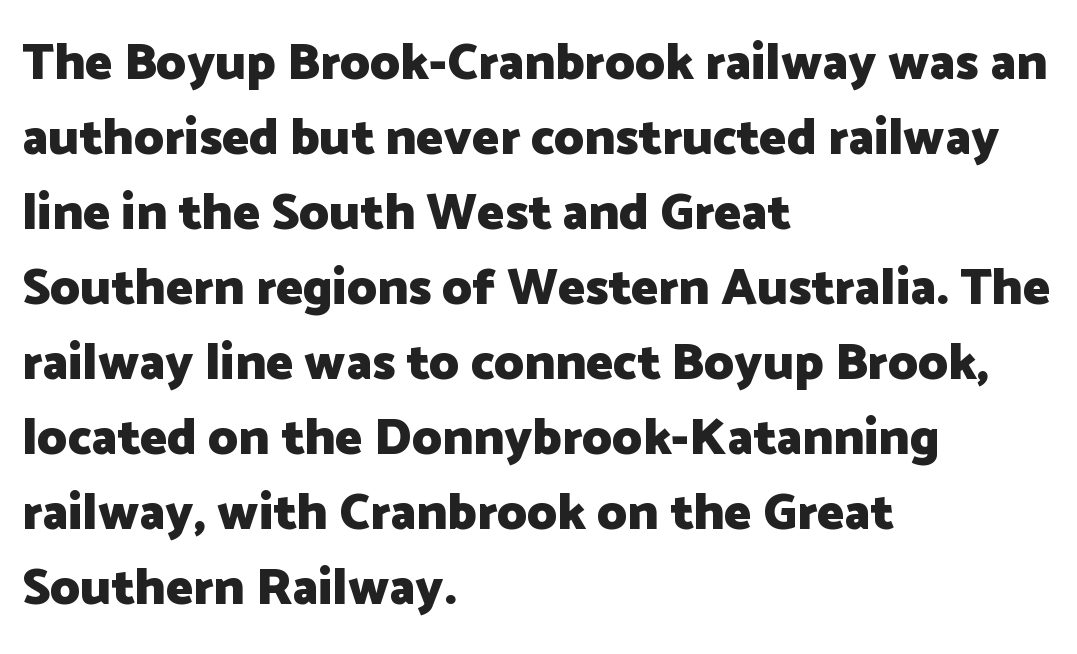
{"serif": "no", "italic": "no", "bold": "yes", "weight": "heavy", "width": "normal", "stroke_contrast": "low", "x_height": "medium", "monospaced": "no", "underline": "no", "align": "left", "line_spacing": "normal", "line_spacing_ratio": 1.47, "letter_spacing": "normal", "letter_spacing_em": 0.0, "glyph_px": 51}
